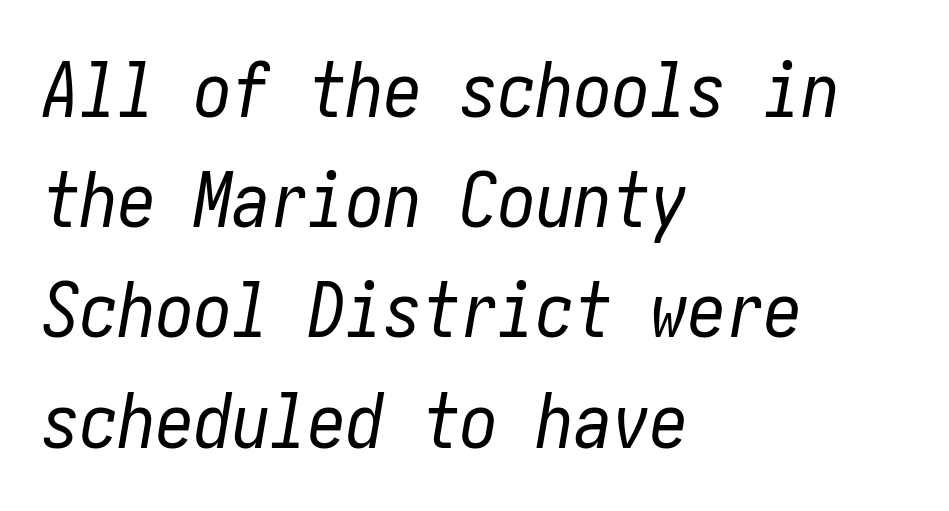
{"italic": "yes", "lean": "right", "slant_degrees": 10, "bold": "no", "weight": "regular", "width": "condensed", "stroke_contrast": "low", "x_height": "medium", "underline": "no", "align": "left", "line_spacing": "normal", "line_spacing_ratio": 1.45, "letter_spacing": "normal", "letter_spacing_em": 0.0, "glyph_px": 76}
